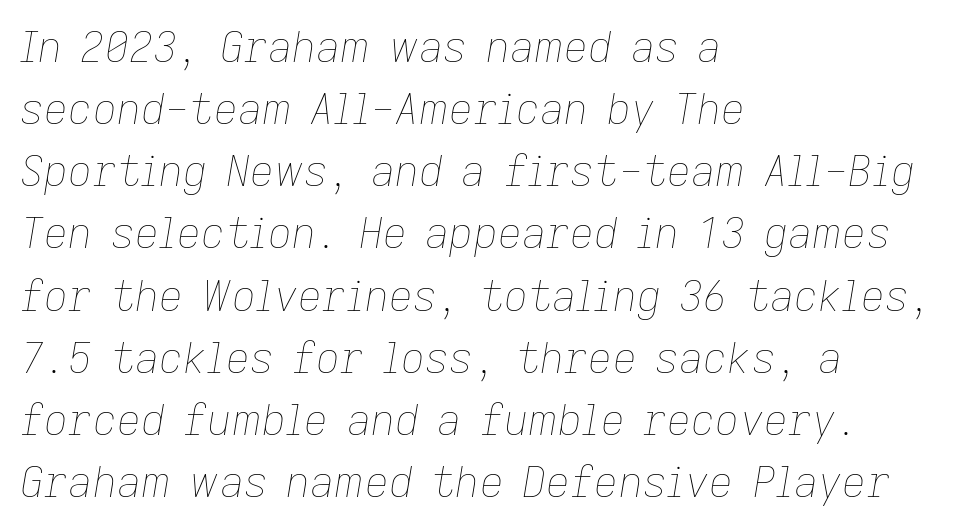
Is this a fixed-width face? No — the glyphs have proportional, varying widths. The characters are drawn with everyday or finer stroke widths. The type is set solid horizontally, with unmodified tracking. Italic? Definitely — the glyphs are oblique. Does the copy run flush right? No — it runs flush left. The zone under the glyphs is completely vacant.
